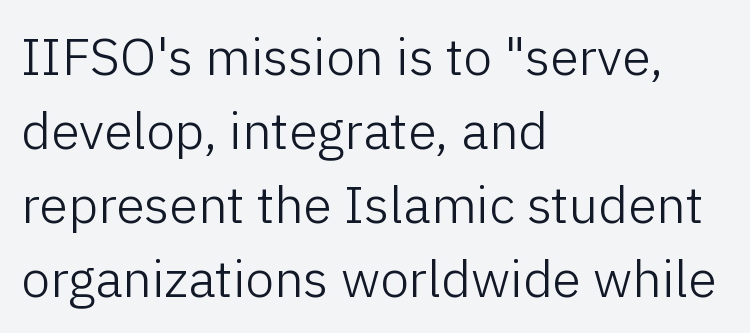
Is this a sans? Yes — the strokes have no serifs. You could not count columns in this text — the font is proportionally spaced. Nothing unusual about the tracking: characters are spaced as the font intends. The leading is moderate, giving the passage an even texture.
